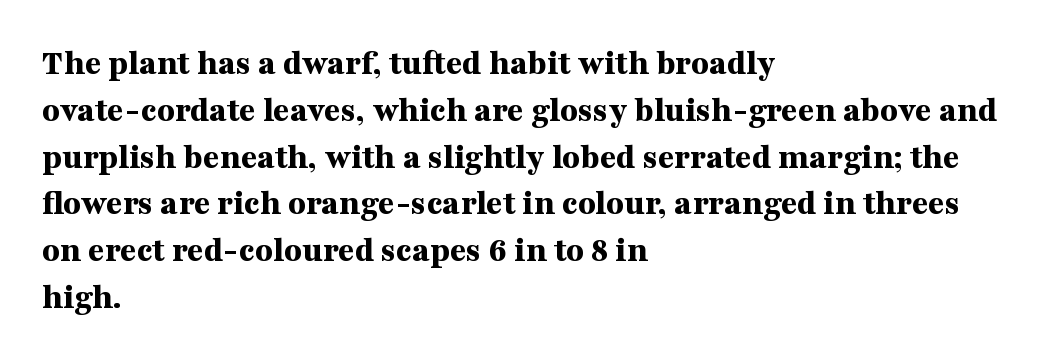
{"serif": "yes", "italic": "no", "bold": "yes", "weight": "bold", "width": "wide", "stroke_contrast": "medium", "x_height": "medium", "monospaced": "no", "underline": "no", "align": "left", "line_spacing": "normal", "line_spacing_ratio": 1.3, "letter_spacing": "normal", "letter_spacing_em": 0.0, "glyph_px": 36}
